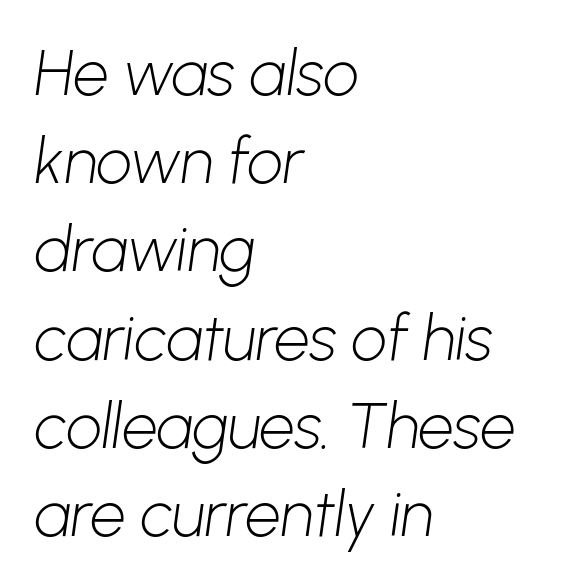
The image shows 63 px light sans-serif type; set left-aligned, normal line spacing (1.4x), normal letter spacing, not underlined; low stroke contrast and a medium x-height.
